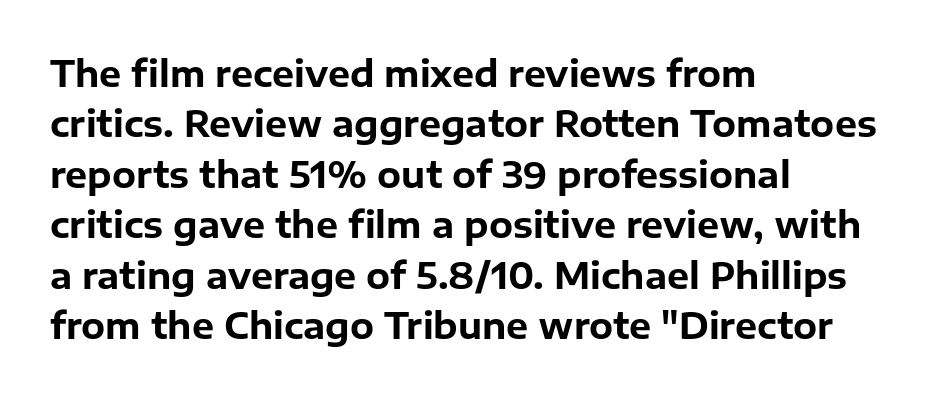
Q: Is the text bold? A: Yes.
Q: Is the text italic (slanted)? A: No, it is upright.
Q: Is the typeface a serif or a sans-serif typeface? A: Sans-serif.
Q: Is the text underlined? A: No.
Q: How is the paragraph aligned? A: Left-aligned.
Q: Is the spacing between letters normal or unusually wide? A: Normal.
Q: Is the spacing between lines tight, normal or loose? A: Normal.
Q: Width (condensed, normal, or wide)? A: Normal.
Q: Stroke contrast? A: Low.
Q: x-height? A: Medium.
Q: Monospaced? A: No.
